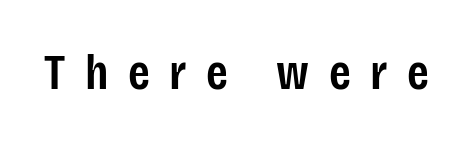
The passage shown is not underscored anywhere. The letters carry no serifs — their stems end cleanly without finishing strokes. The tracking reads as deliberately expanded to a designer's eye. This is the in-between weight designers call semibold or demi.
